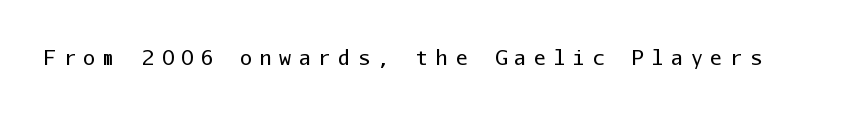
The typesetting does not lean heavy: it is not bold. Lines of text with bare space underneath. The font's upright variant was chosen for this text. Is the letter spacing exaggerated? Yes — the characters are pushed far apart.
